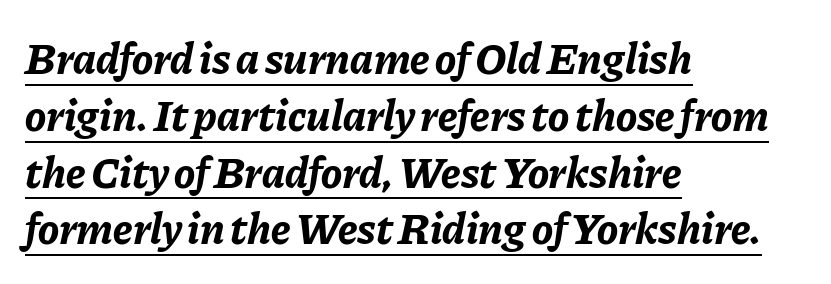
The image shows 44 px bold type, italic (leaning right); set left-aligned, normal line spacing (1.29x), normal letter spacing, underlined; low stroke contrast and a medium x-height.
